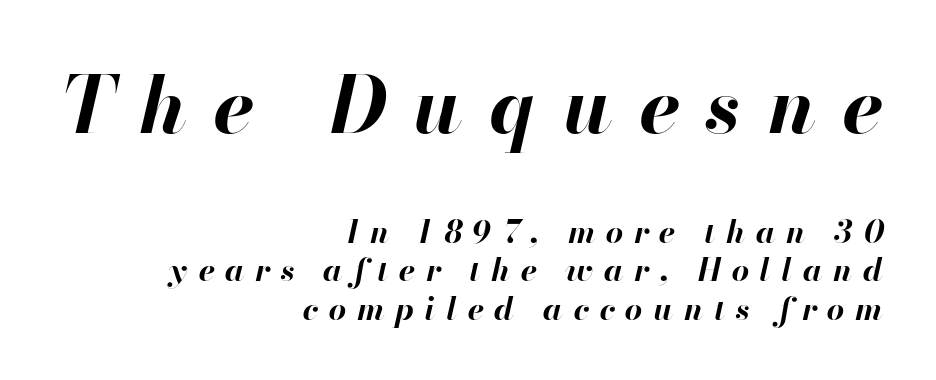
Emphasis-style slanted type is in use. Typesetter's note — upper block bumped up in size, lower block left smaller. Spacing verdict: proportional, widths tailored to each character. Between one letter and the next there's a generous, obvious gap. The strokes are fattened all the way to bold. Check the space under the baseline: it is left empty.
